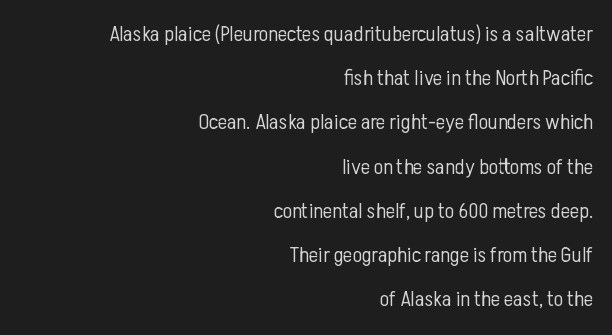
{"italic": "no", "bold": "no", "underline": "no", "align": "right", "line_spacing": "loose", "line_spacing_ratio": 2.01, "letter_spacing": "normal", "letter_spacing_em": 0.0, "glyph_px": 22}
